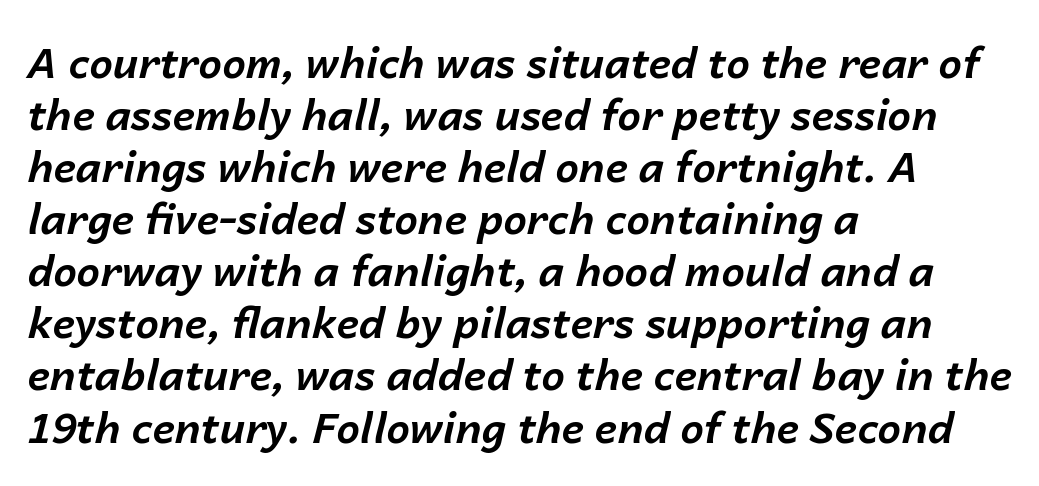
Standard letterfit; no display-style spreading of the glyphs. The compositor pushed each line to the left boundary. Lines of text with bare space underneath. Every letter is thick-stroked: bold, no question. Do the characters align in a grid? No, the font is proportional.
